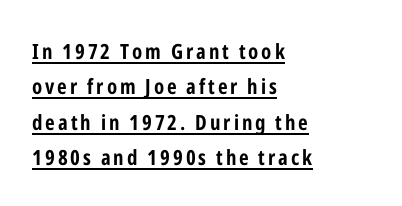
The image shows 21 px bold type, upright; set left-aligned, normal line spacing (1.69x), underlined.
